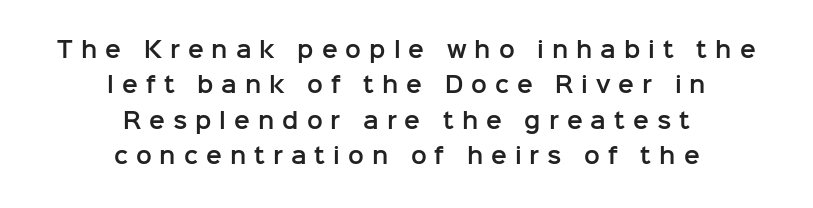
Q: Is the text italic (slanted)? A: No, it is upright.
Q: Is the text underlined? A: No.
Q: How is the paragraph aligned? A: Centered.
Q: Is the spacing between letters normal or unusually wide? A: Unusually wide.
Q: Is the spacing between lines tight, normal or loose? A: Normal.
